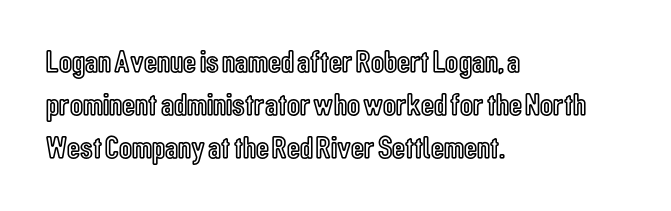
The line-height multiplier appears to be the usual default. Is there any slant? The stems are plumb. This sample is left-justified, so line endings fall wherever the words run out. This sample has the flowing, uneven cadence of proportional lettering.
